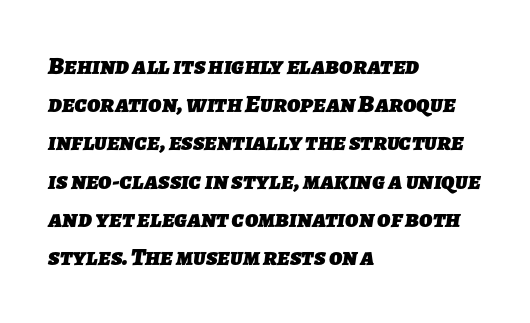
The image shows 25 px bold type; set left-aligned, normal line spacing (1.53x), normal letter spacing, not underlined.
